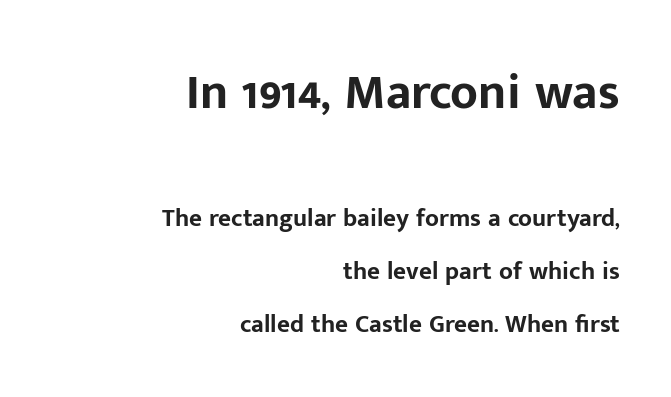
Do the characters align in a grid? No, the font is proportional. Vertical spacing — loose. Does the bottom block carry the larger type? No, the top block does. The designer went with a sans here, leaving each stem footless. Is the type bold? Yes — the strokes are clearly thick and heavy.
